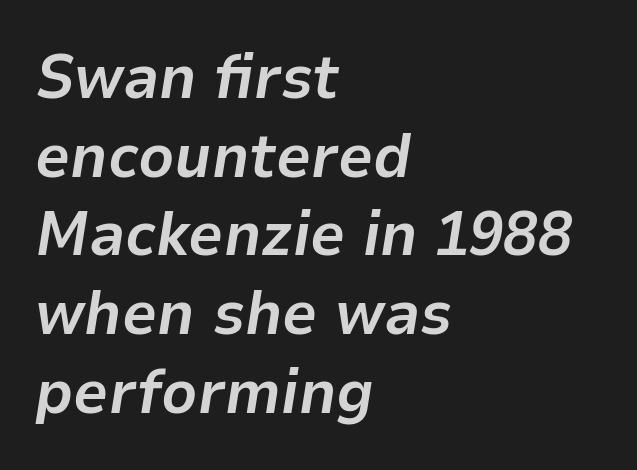
Q: Is the text bold? A: Yes.
Q: Is the text italic (slanted)? A: Yes, it leans right by about 9 degrees.
Q: Is the text underlined? A: No.
Q: How is the paragraph aligned? A: Left-aligned.
Q: Is the spacing between letters normal or unusually wide? A: Normal.
Q: Is the spacing between lines tight, normal or loose? A: Normal.
Q: Width (condensed, normal, or wide)? A: Normal.
Q: Stroke contrast? A: Low.
Q: x-height? A: Medium.
Q: Monospaced? A: No.
